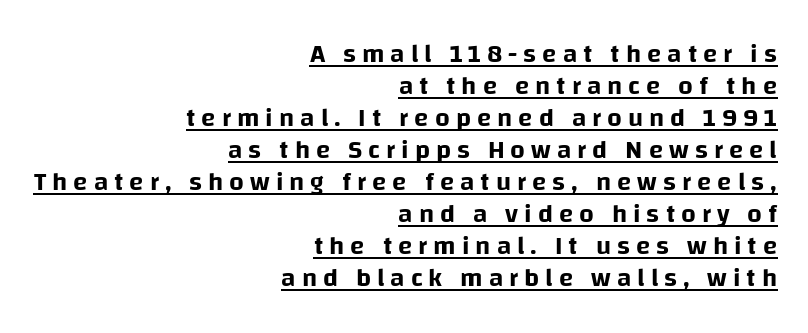
Q: Is the text italic (slanted)? A: No, it is upright.
Q: Is the text underlined? A: Yes.
Q: How is the paragraph aligned? A: Right-aligned.
Q: Is the spacing between letters normal or unusually wide? A: Unusually wide.
